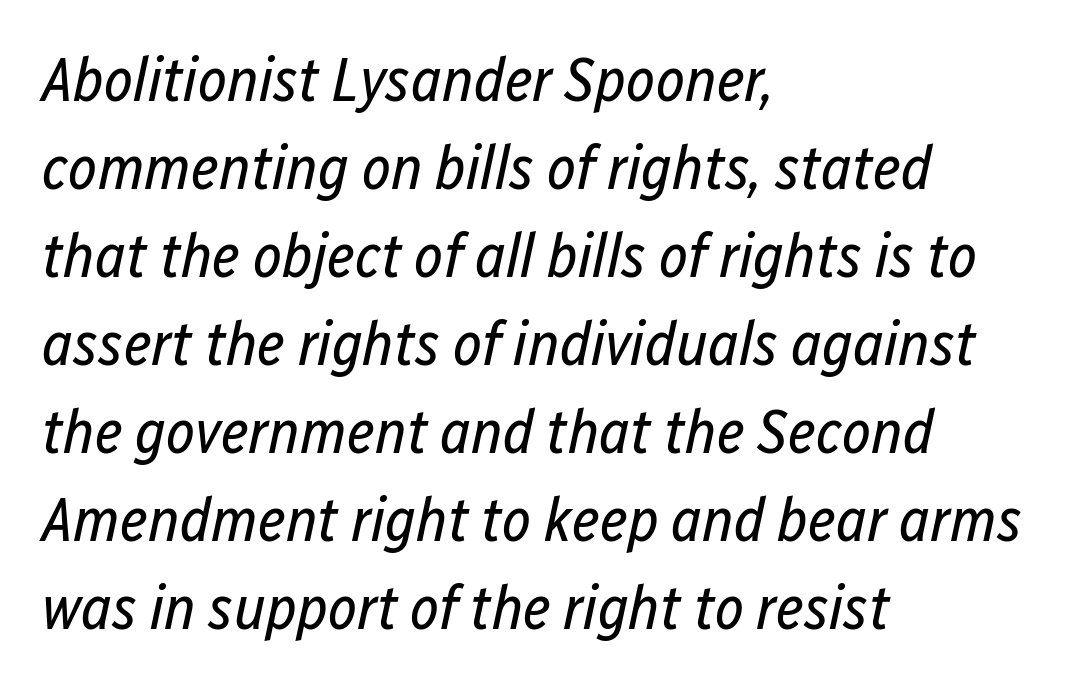
{"italic": "yes", "lean": "right", "slant_degrees": 12, "bold": "no", "weight": "regular", "width": "condensed", "stroke_contrast": "low", "x_height": "medium", "monospaced": "no", "underline": "no", "align": "left", "line_spacing": "normal", "line_spacing_ratio": 1.42, "letter_spacing": "normal", "letter_spacing_em": 0.0, "glyph_px": 62}
